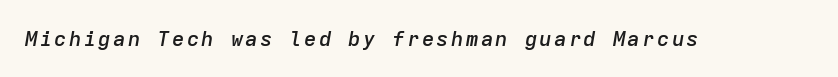
The image shows 21 px text type, italic (leaning right); set not underlined.
